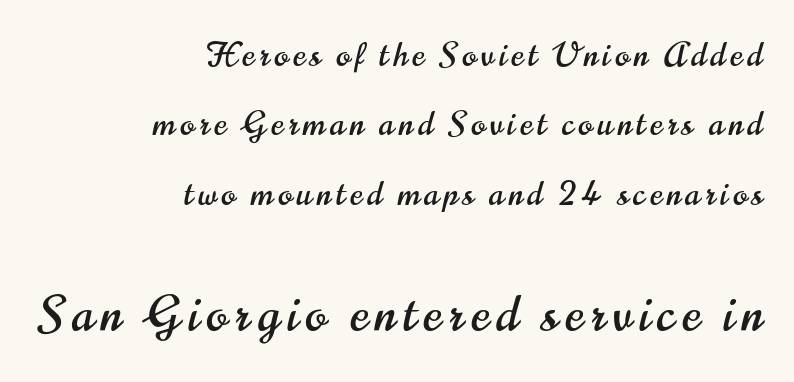
Q: Is the text italic (slanted)? A: Yes.
Q: Is the typeface a serif or a sans-serif typeface? A: Sans-serif.
Q: Is the text underlined? A: No.
Q: How is the paragraph aligned? A: Right-aligned.
Q: Is the spacing between lines tight, normal or loose? A: Loose.
Q: Which block of text is set in a larger size, the first (top) or the second (bottom)? A: The second (bottom) one.
Q: Width (condensed, normal, or wide)? A: Condensed.
Q: Stroke contrast? A: High.
Q: x-height? A: Small.
Q: Monospaced? A: No.
